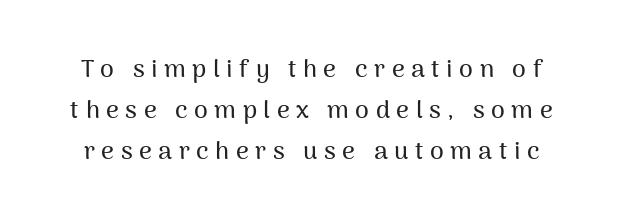
The image shows 25 px text type, upright; set normal line spacing (1.65x), unusually wide letter spacing (+0.26 em), not underlined.
